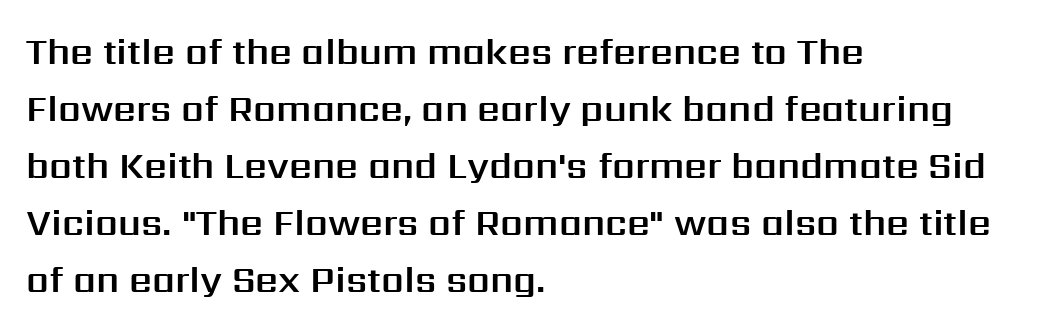
The image shows 36 px sans-serif type, upright; set left-aligned, normal line spacing (1.58x), normal letter spacing, not underlined; medium stroke contrast and a medium x-height.
